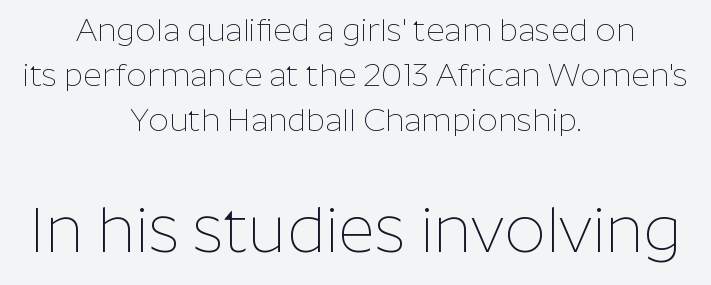
Glyph-to-glyph distance matches everyday printed text. Look at the bottom of the vertical strokes: they stop flat, with no serifs. The letterforms sit at book weight or below. Does the lettering tilt? It doesn't — this is upright. Line starts and ends both wander, symmetrically. The second block has been scaled up relative to the first.
